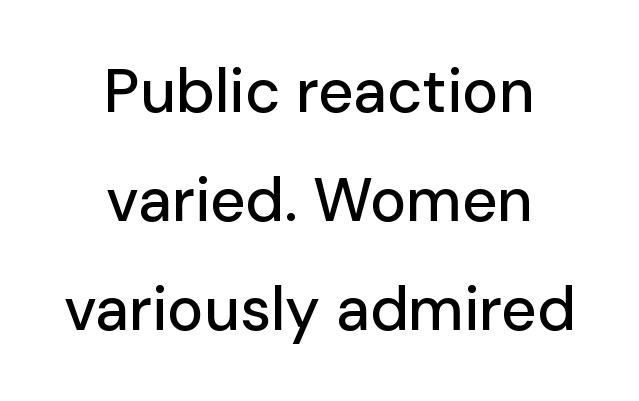
These lines keep a tight, regular rhythm from letter to letter. Typographically, this falls in the sans-serif category. Descender tails drop into unmarked territory. You could not count columns in this text — the font is proportionally spaced. Where is the straight margin? There isn't one; the lines are centered.
